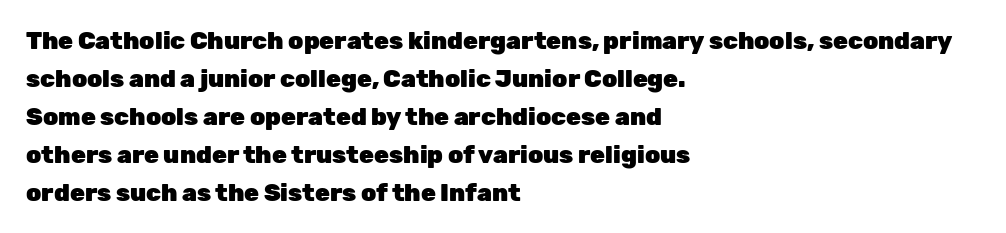
Q: Is the text bold? A: Yes.
Q: Is the text italic (slanted)? A: No, it is upright.
Q: Is the text underlined? A: No.
Q: How is the paragraph aligned? A: Left-aligned.
Q: Is the spacing between letters normal or unusually wide? A: Normal.
Q: Is the spacing between lines tight, normal or loose? A: Normal.
